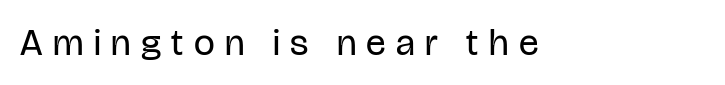
The font's upright variant was chosen for this text. Looks like regular typesetting: each glyph gets only the width it needs. Classification — sans serif. Tracking value appears strongly positive — letters spread wide. The letterforms sit at book weight or below.
